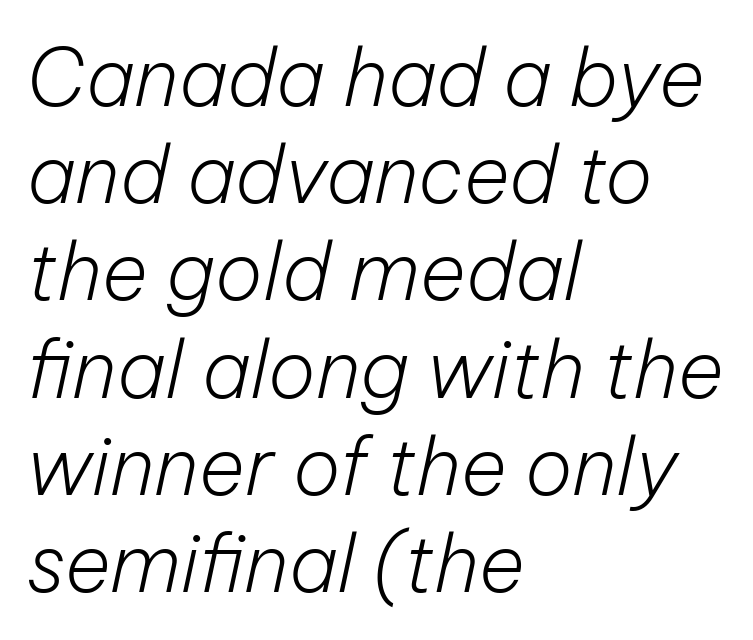
The image shows 79 px light type, italic (leaning right); set left-aligned, line spacing 1.23x, normal letter spacing, not underlined; low stroke contrast and a medium x-height.
